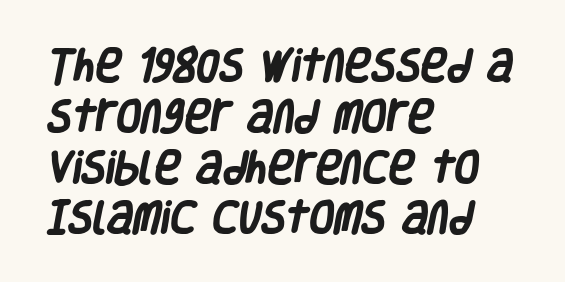
Q: Is the text bold? A: Yes.
Q: Is the typeface a serif or a sans-serif typeface? A: Sans-serif.
Q: Is the text underlined? A: No.
Q: How is the paragraph aligned? A: Left-aligned.
Q: Is the spacing between letters normal or unusually wide? A: Normal.
Q: Is the spacing between lines tight, normal or loose? A: Normal.
Q: Width (condensed, normal, or wide)? A: Condensed.
Q: Stroke contrast? A: Low.
Q: x-height? A: Large.
Q: Monospaced? A: No.
